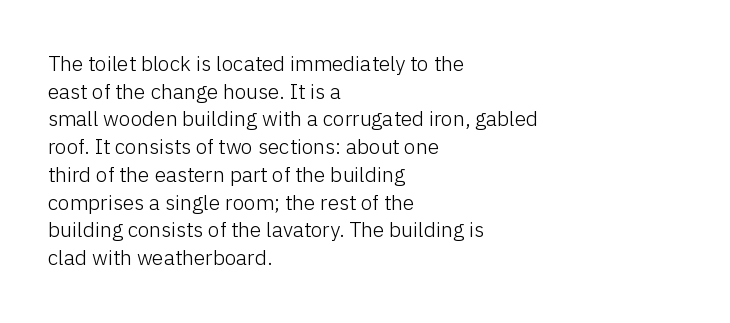
Q: Is the text bold? A: No.
Q: Is the text italic (slanted)? A: No, it is upright.
Q: Is the text underlined? A: No.
Q: How is the paragraph aligned? A: Left-aligned.
Q: Is the spacing between letters normal or unusually wide? A: Normal.
Q: Is the spacing between lines tight, normal or loose? A: Normal.
